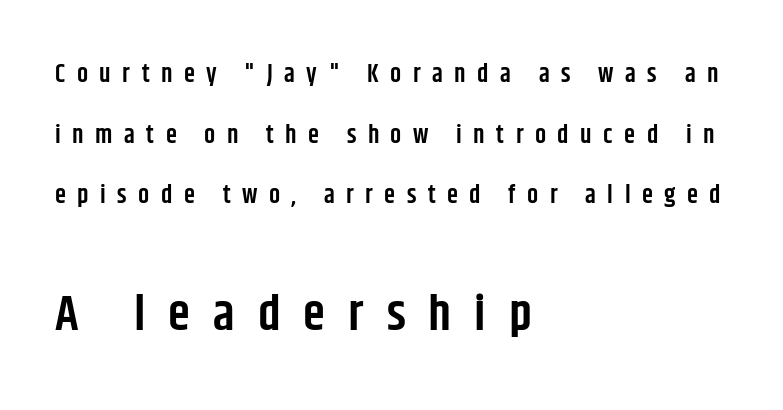
Glance below the letters and you will spot only blank space. Short and long lines alike share a common starting point at left. Widely set lines give the paragraph a tall, airy silhouette. The typography opts for an upright posture over an oblique one.
